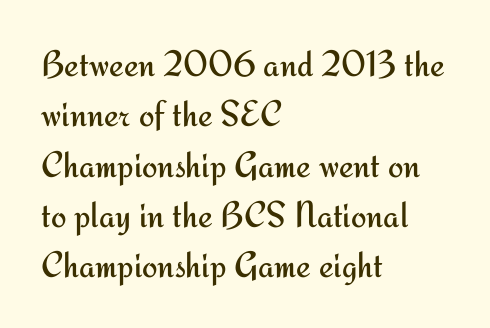
Tracking value appears to be zero — textbook default spacing. Beneath every word, the page is bare. The rendering uses natural spacing where letterforms have individual widths. This sample keeps an unexceptional amount of space between lines. One-word summary of the alignment: left. Is there any slant? The stems are plumb.
